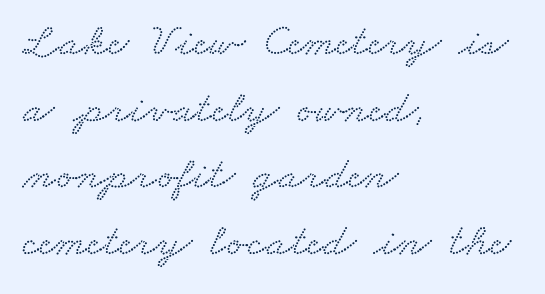
The face used here is rendered with its standard letterfit. The paragraph shown leans on its left margin. Anything drawn beneath the words? Only blank space. Proportional: the letters do not fall into vertical columns.
